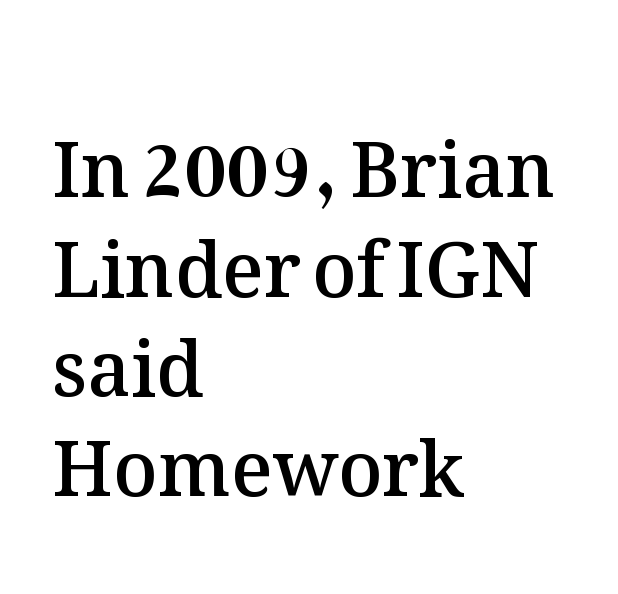
The image shows 76 px semibold type, upright; set left-aligned, normal line spacing (1.31x), normal letter spacing, not underlined; medium stroke contrast and a medium x-height.
